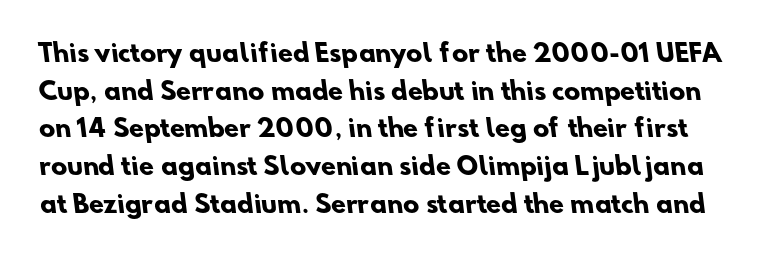
Q: Is the text bold? A: Yes.
Q: Is the text underlined? A: No.
Q: Is the spacing between letters normal or unusually wide? A: Normal.
Q: Is the spacing between lines tight, normal or loose? A: Normal.
